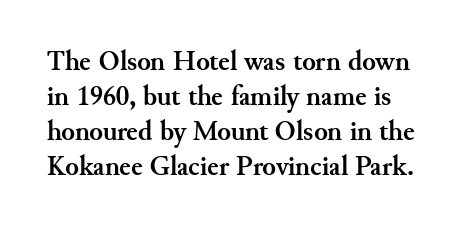
The image shows 28 px semibold serif type, upright; set normal line spacing (1.25x), normal letter spacing, not underlined; medium stroke contrast and a small x-height.
